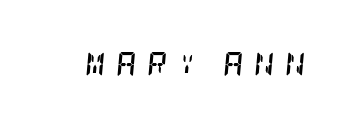
{"italic": "yes", "lean": "right", "slant_degrees": 5, "bold": "yes", "underline": "no", "letter_spacing": "wide", "letter_spacing_em": 0.41, "glyph_px": 25}
